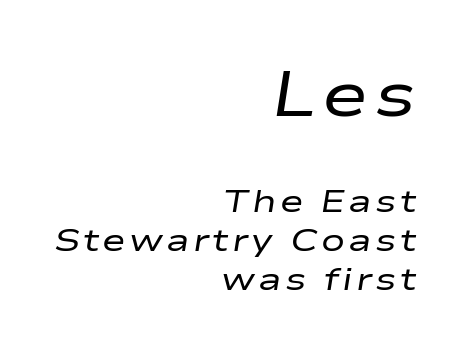
The image shows 63 px regular-weight, wide type, italic (leaning right); set right-aligned, line spacing 1.22x, not underlined; the first (top) block is 1.97x larger; low stroke contrast and a medium x-height.
